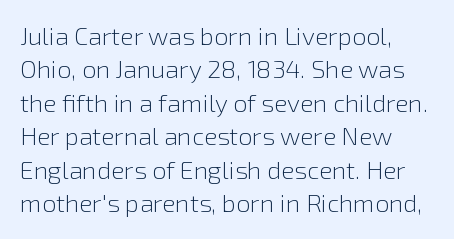
The image shows 25 px text type, upright; set left-aligned, normal line spacing (1.34x), normal letter spacing, not underlined.
